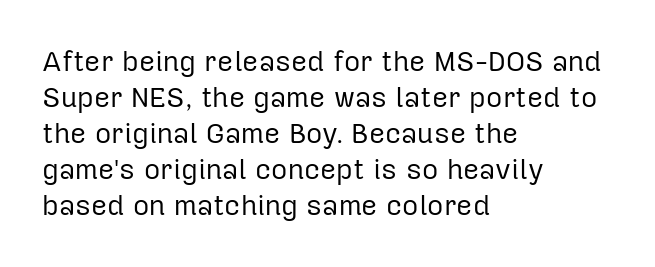
Proportional: the letters do not fall into vertical columns. Observe the ordinary spacing: letters are neighbours, not strangers. These lines sit exactly where default settings would place them. Line starts are locked; line ends wander. You can tell from the bare stems that sans-serif type was used.
